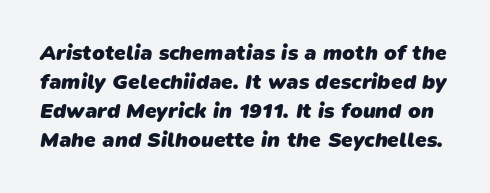
The image shows 21 px bold type; set normal line spacing (1.38x), normal letter spacing, not underlined.
